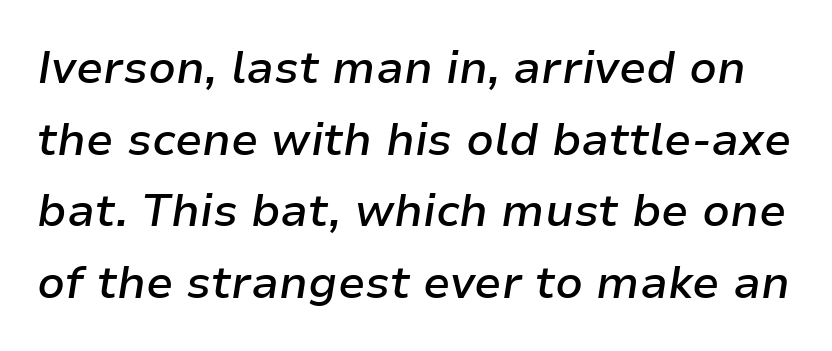
{"italic": "yes", "lean": "right", "slant_degrees": 9, "bold": "semi", "weight": "semibold", "width": "normal", "stroke_contrast": "low", "x_height": "medium", "monospaced": "no", "underline": "no", "line_spacing": "normal", "line_spacing_ratio": 1.59, "letter_spacing": "normal", "letter_spacing_em": 0.0, "glyph_px": 45}
